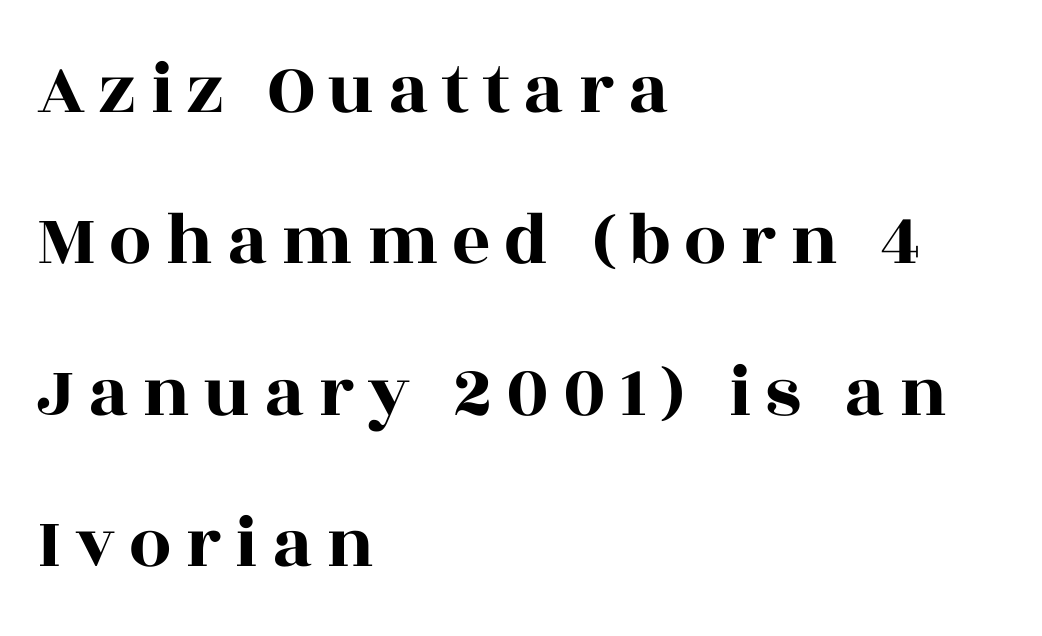
Q: Is the text italic (slanted)? A: No, it is upright.
Q: Is the typeface a serif or a sans-serif typeface? A: Serif.
Q: Is the text underlined? A: No.
Q: How is the paragraph aligned? A: Left-aligned.
Q: Is the spacing between lines tight, normal or loose? A: Loose.
Q: Width (condensed, normal, or wide)? A: Wide.
Q: x-height? A: Large.
Q: Monospaced? A: No.
